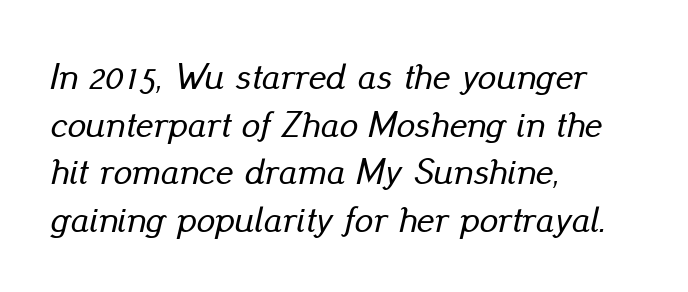
The image shows 37 px text type, italic (leaning right); set left-aligned, normal line spacing (1.29x), normal letter spacing, not underlined; low stroke contrast and a small x-height.
